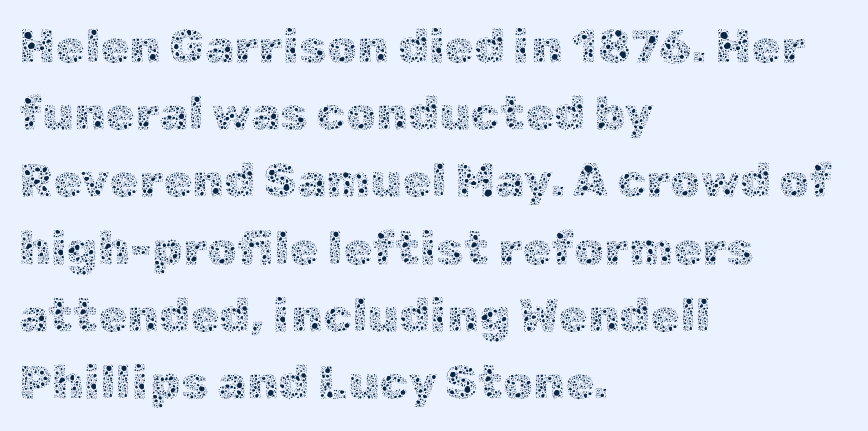
This reads as an unemphasized weight, regular at the heaviest. You could not count columns in this text — the font is proportionally spaced. Characters remain perfectly vertical along every line. Nothing unusual about the tracking: characters are spaced as the font intends. Glance below the letters and you will spot only blank space.
